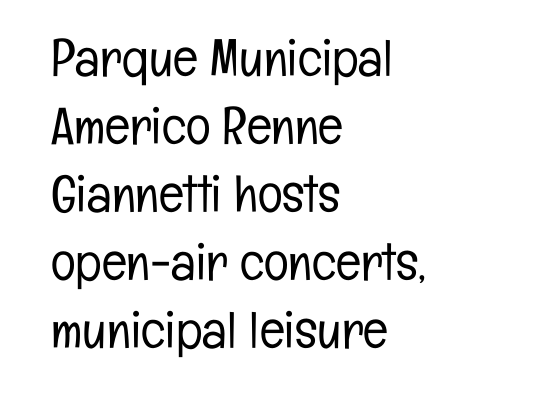
This sample keeps an unexceptional amount of space between lines. No word sits above an underline. The gaps between neighbouring characters are ordinary and unremarkable. Note the varied advance widths — an 'i' is clearly narrower than an 'm'.
